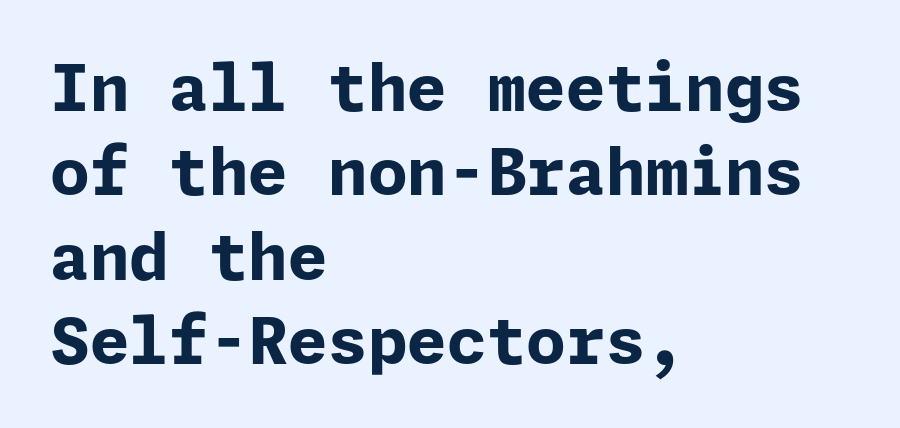
{"serif": "no", "italic": "no", "bold": "yes", "weight": "bold", "width": "normal", "stroke_contrast": "low", "x_height": "medium", "underline": "no", "align": "left", "line_spacing": "normal", "line_spacing_ratio": 1.32, "letter_spacing": "normal", "letter_spacing_em": 0.0, "glyph_px": 64}
